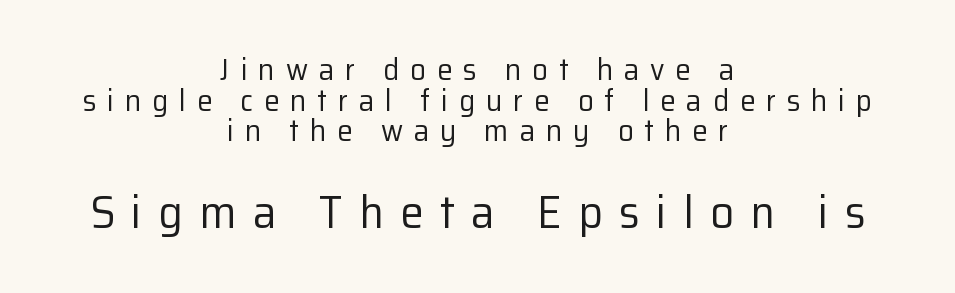
Q: Is the text bold? A: No.
Q: Is the text italic (slanted)? A: No, it is upright.
Q: Is the typeface a serif or a sans-serif typeface? A: Sans-serif.
Q: Is the text underlined? A: No.
Q: How is the paragraph aligned? A: Centered.
Q: Is the spacing between letters normal or unusually wide? A: Unusually wide.
Q: Is the spacing between lines tight, normal or loose? A: Tight.
Q: Which block of text is set in a larger size, the first (top) or the second (bottom)? A: The second (bottom) one.
Q: Width (condensed, normal, or wide)? A: Normal.
Q: Stroke contrast? A: Low.
Q: x-height? A: Medium.
Q: Monospaced? A: No.
